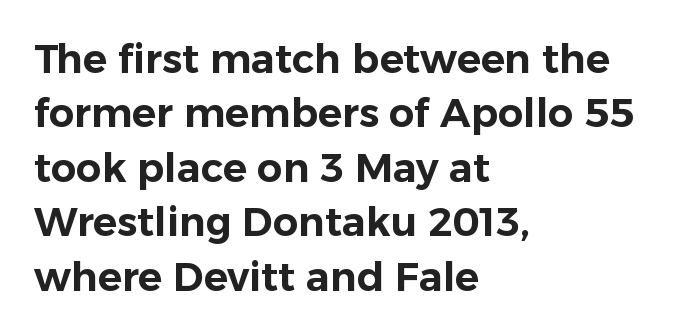
{"serif": "no", "italic": "no", "width": "normal", "stroke_contrast": "low", "x_height": "medium", "monospaced": "no", "underline": "no", "align": "left", "line_spacing": "normal", "line_spacing_ratio": 1.36, "letter_spacing": "normal", "letter_spacing_em": 0.0, "glyph_px": 40}
